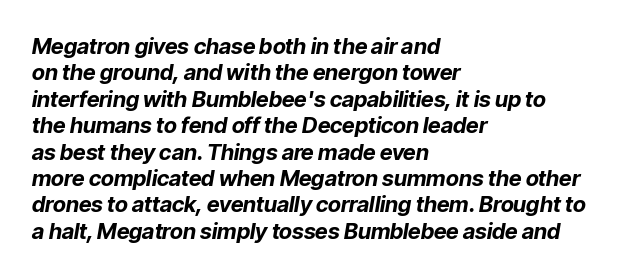
{"italic": "yes", "lean": "right", "slant_degrees": 9, "bold": "yes", "underline": "no", "align": "left", "line_spacing_ratio": 1.2, "letter_spacing": "normal", "letter_spacing_em": 0.0, "glyph_px": 22}
